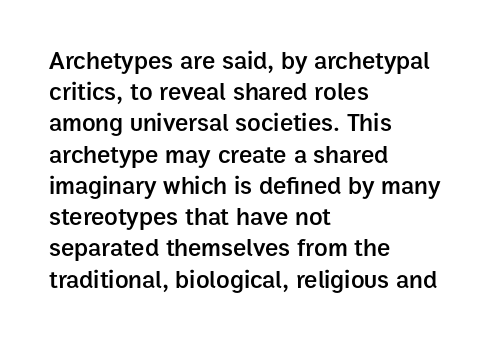
{"italic": "no", "bold": "semi", "underline": "no", "align": "left", "line_spacing": "normal", "line_spacing_ratio": 1.25, "letter_spacing": "normal", "letter_spacing_em": 0.0, "glyph_px": 25}
